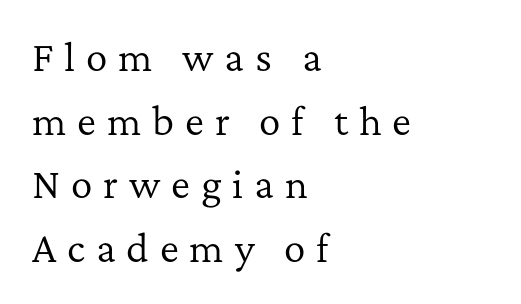
Q: Is the text bold? A: No.
Q: Is the text italic (slanted)? A: No, it is upright.
Q: Is the typeface a serif or a sans-serif typeface? A: Serif.
Q: Is the text underlined? A: No.
Q: How is the paragraph aligned? A: Left-aligned.
Q: Is the spacing between letters normal or unusually wide? A: Unusually wide.
Q: Width (condensed, normal, or wide)? A: Normal.
Q: Stroke contrast? A: Low.
Q: x-height? A: Medium.
Q: Monospaced? A: No.
